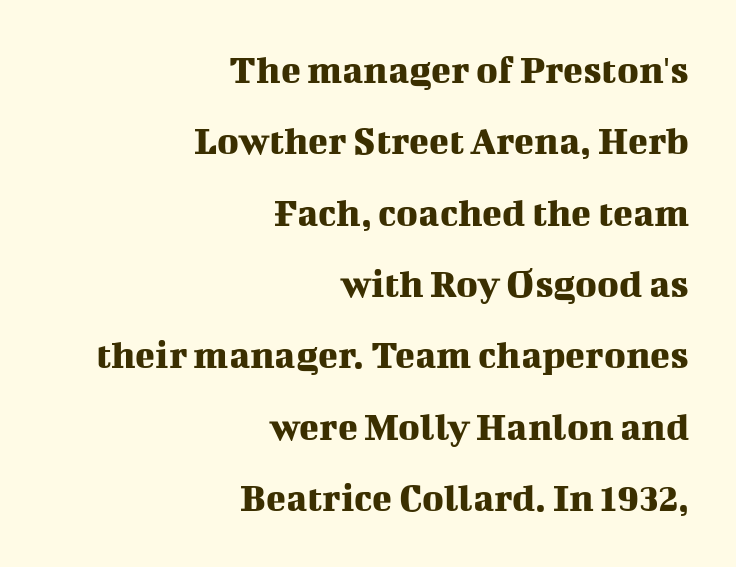
{"serif": "yes", "italic": "no", "width": "normal", "stroke_contrast": "medium", "x_height": "medium", "monospaced": "no", "underline": "no", "align": "right", "line_spacing_ratio": 1.74, "letter_spacing": "normal", "letter_spacing_em": 0.0, "glyph_px": 41}
